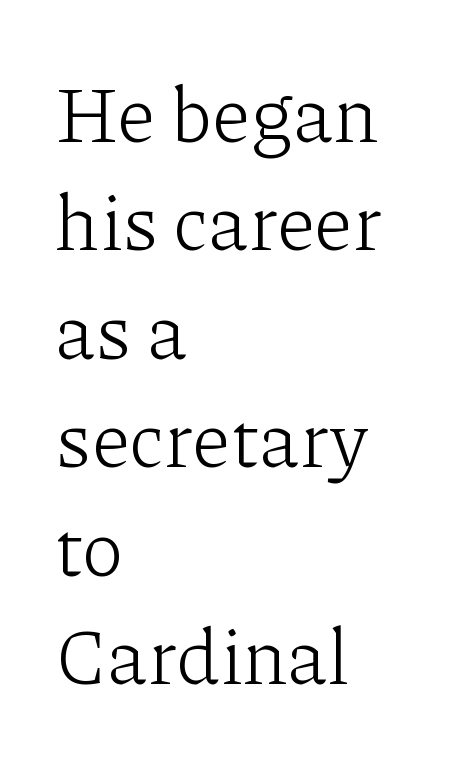
Q: Is the text bold? A: No.
Q: Is the text italic (slanted)? A: No, it is upright.
Q: Is the typeface a serif or a sans-serif typeface? A: Serif.
Q: Is the text underlined? A: No.
Q: How is the paragraph aligned? A: Left-aligned.
Q: Is the spacing between letters normal or unusually wide? A: Normal.
Q: Is the spacing between lines tight, normal or loose? A: Normal.
Q: Width (condensed, normal, or wide)? A: Normal.
Q: Stroke contrast? A: Low.
Q: x-height? A: Medium.
Q: Monospaced? A: No.
